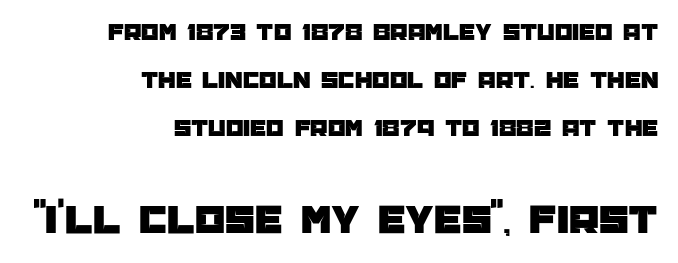
Q: Is the text italic (slanted)? A: No, it is upright.
Q: Is the typeface a serif or a sans-serif typeface? A: Sans-serif.
Q: Is the text underlined? A: No.
Q: How is the paragraph aligned? A: Right-aligned.
Q: Is the spacing between letters normal or unusually wide? A: Normal.
Q: Is the spacing between lines tight, normal or loose? A: Loose.
Q: Which block of text is set in a larger size, the first (top) or the second (bottom)? A: The second (bottom) one.
Q: Width (condensed, normal, or wide)? A: Normal.
Q: Stroke contrast? A: Low.
Q: x-height? A: Large.
Q: Monospaced? A: No.
